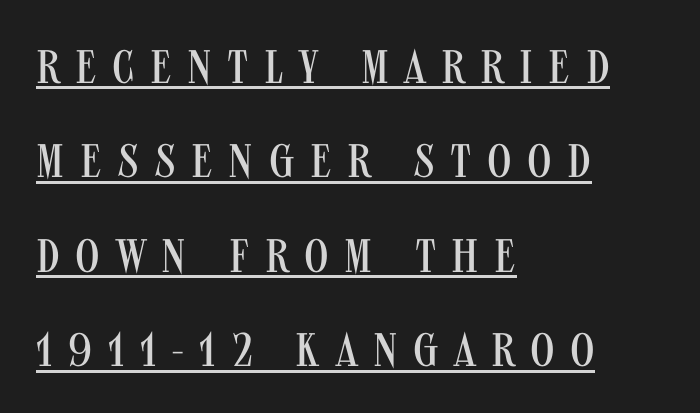
Q: Is the text bold? A: No.
Q: Is the text italic (slanted)? A: No, it is upright.
Q: Is the typeface a serif or a sans-serif typeface? A: Sans-serif.
Q: Is the text underlined? A: Yes.
Q: How is the paragraph aligned? A: Left-aligned.
Q: Is the spacing between letters normal or unusually wide? A: Unusually wide.
Q: Is the spacing between lines tight, normal or loose? A: Loose.
Q: Width (condensed, normal, or wide)? A: Condensed.
Q: Stroke contrast? A: Medium.
Q: x-height? A: Large.
Q: Monospaced? A: No.
